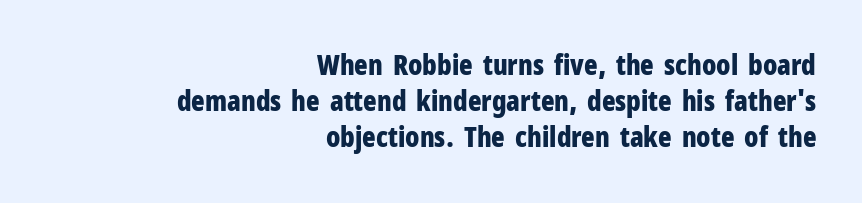
The image shows 28 px bold, condensed sans-serif type, upright; set right-aligned, normal line spacing (1.29x), normal letter spacing, not underlined; low stroke contrast and a medium x-height.
